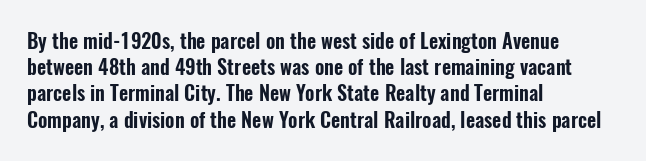
Rows of type keep a routine distance in the vertical direction. Designer's note — italics off, roman on. These lines stack with their left ends in a neat column. You could call the tracking neutral — neither tight nor loose. Each row of text sits above clean, open space.
